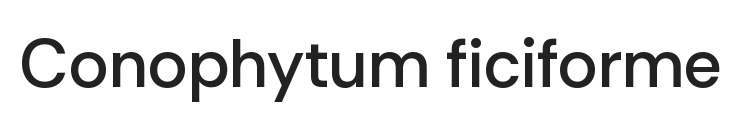
The image shows 68 px semibold sans-serif type, upright; set normal letter spacing, not underlined; low stroke contrast and a medium x-height.
